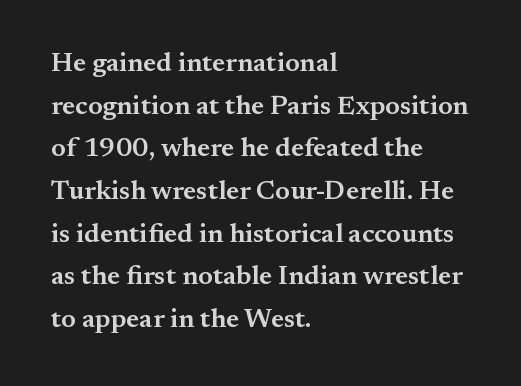
Q: Is the text bold? A: Semi-bold.
Q: Is the text italic (slanted)? A: No, it is upright.
Q: Is the text underlined? A: No.
Q: How is the paragraph aligned? A: Left-aligned.
Q: Is the spacing between letters normal or unusually wide? A: Normal.
Q: Is the spacing between lines tight, normal or loose? A: Normal.
